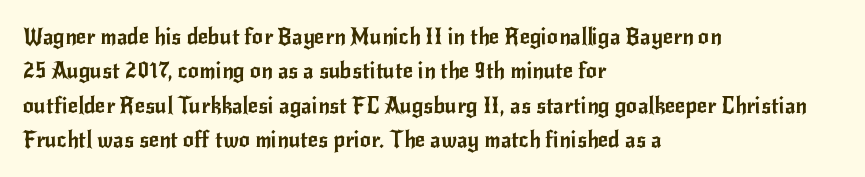
The image shows 22 px text type, upright; set left-aligned, normal line spacing (1.56x), normal letter spacing, not underlined.
